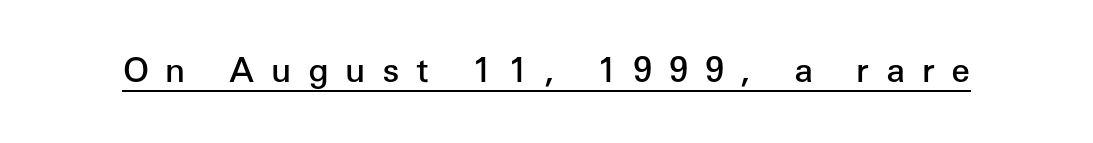
Q: Is the text bold? A: Semi-bold.
Q: Is the text italic (slanted)? A: No, it is upright.
Q: Is the typeface a serif or a sans-serif typeface? A: Sans-serif.
Q: Is the text underlined? A: Yes.
Q: Is the spacing between letters normal or unusually wide? A: Unusually wide.
Q: Width (condensed, normal, or wide)? A: Normal.
Q: Stroke contrast? A: Low.
Q: x-height? A: Medium.
Q: Monospaced? A: No.
